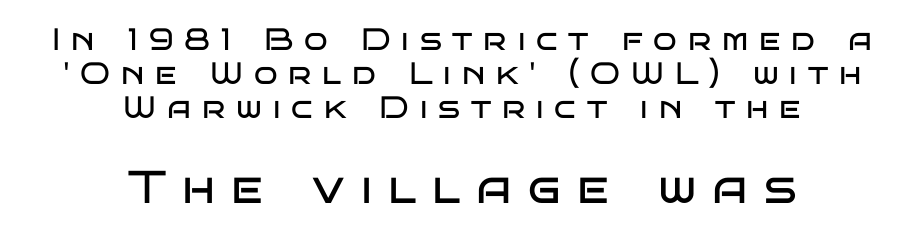
{"serif": "no", "italic": "no", "bold": "no", "weight": "regular", "width": "wide", "stroke_contrast": "low", "x_height": "large", "monospaced": "no", "underline": "no", "align": "center", "line_spacing": "tight", "line_spacing_ratio": 1.1, "letter_spacing": "wide", "letter_spacing_em": 0.35, "larger_block": "second", "size_ratio": 1.48, "glyph_px": 46}
